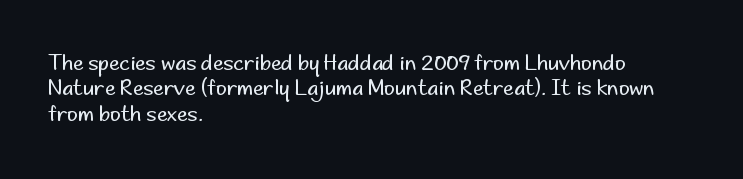
The image shows 21 px text type, upright; set left-aligned, line spacing 1.21x, normal letter spacing, not underlined.
